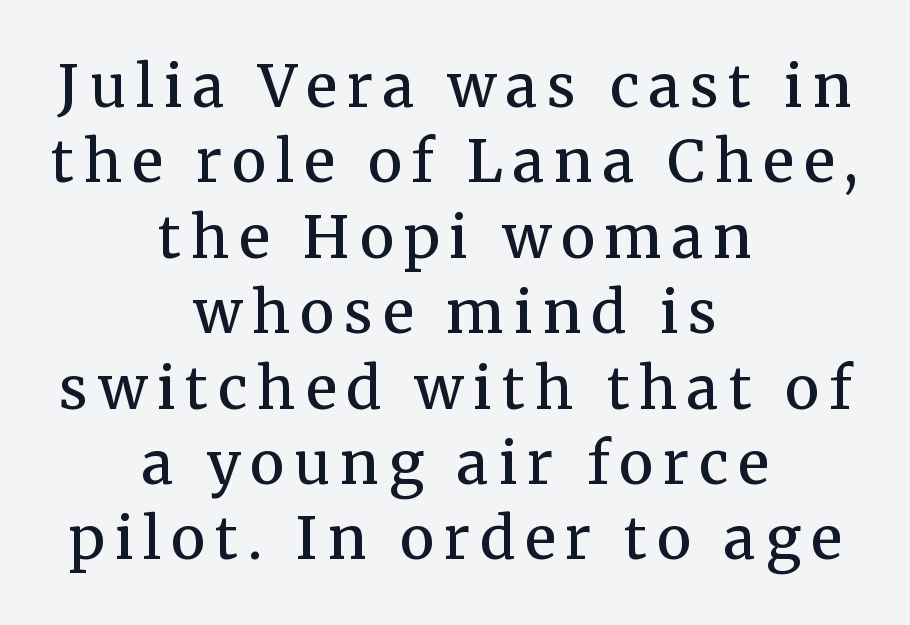
{"serif": "yes", "italic": "no", "bold": "semi", "weight": "semibold", "width": "normal", "stroke_contrast": "medium", "x_height": "medium", "monospaced": "no", "underline": "no", "align": "center", "line_spacing": "normal", "line_spacing_ratio": 1.3, "glyph_px": 58}
